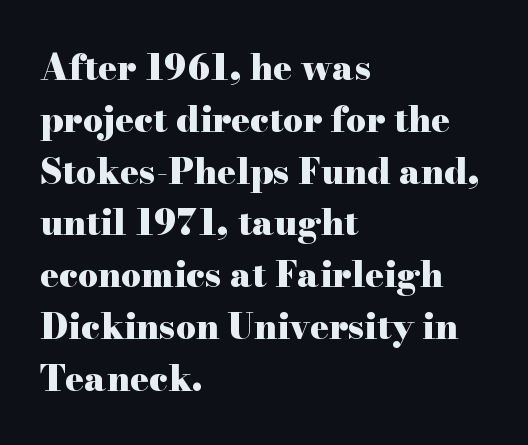
The image shows 35 px heavy, wide serif type, upright; set left-aligned, normal line spacing (1.48x), normal letter spacing, not underlined; high stroke contrast and a small x-height.
